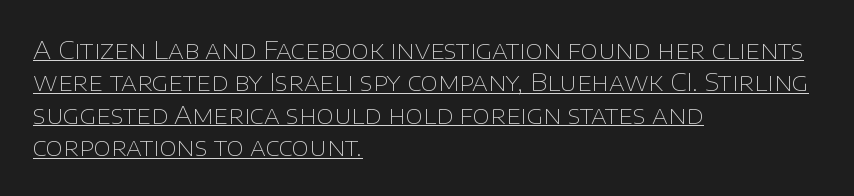
Weight class: somewhere from thin through regular. The passage shown stacks its lines at a standard gap. Casual observation: everything's shoved over to the left. Quick note: not italic, upright.
